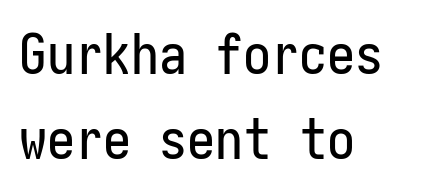
{"serif": "no", "italic": "no", "width": "condensed", "stroke_contrast": "low", "x_height": "medium", "underline": "no", "align": "left", "line_spacing": "normal", "line_spacing_ratio": 1.51, "letter_spacing": "normal", "letter_spacing_em": 0.0, "glyph_px": 56}
